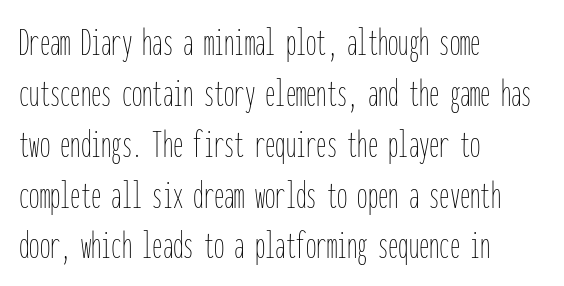
{"italic": "no", "bold": "no", "weight": "thin", "width": "condensed", "stroke_contrast": "low", "x_height": "medium", "monospaced": "yes", "underline": "no", "align": "left", "line_spacing_ratio": 1.24, "letter_spacing": "normal", "letter_spacing_em": 0.0, "glyph_px": 41}
